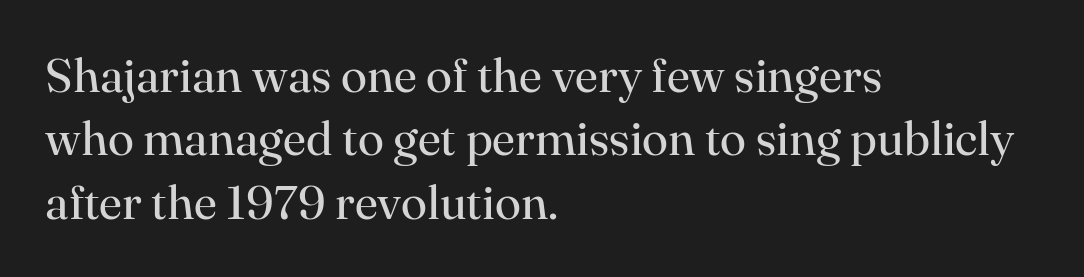
Q: Is the text bold? A: No.
Q: Is the text italic (slanted)? A: No, it is upright.
Q: Is the typeface a serif or a sans-serif typeface? A: Serif.
Q: Is the text underlined? A: No.
Q: How is the paragraph aligned? A: Left-aligned.
Q: Is the spacing between letters normal or unusually wide? A: Normal.
Q: Is the spacing between lines tight, normal or loose? A: Normal.
Q: Width (condensed, normal, or wide)? A: Normal.
Q: Stroke contrast? A: High.
Q: x-height? A: Small.
Q: Monospaced? A: No.
